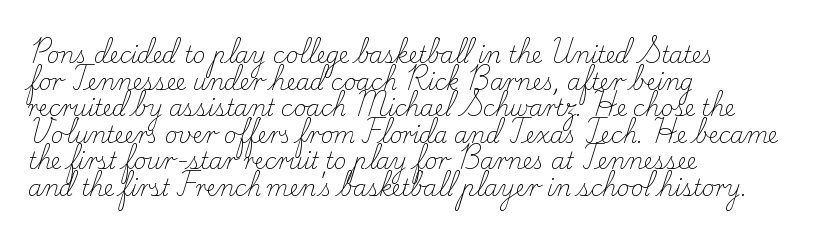
Q: Is the text bold? A: No.
Q: Is the text italic (slanted)? A: Yes.
Q: Is the text underlined? A: No.
Q: How is the paragraph aligned? A: Left-aligned.
Q: Is the spacing between letters normal or unusually wide? A: Normal.
